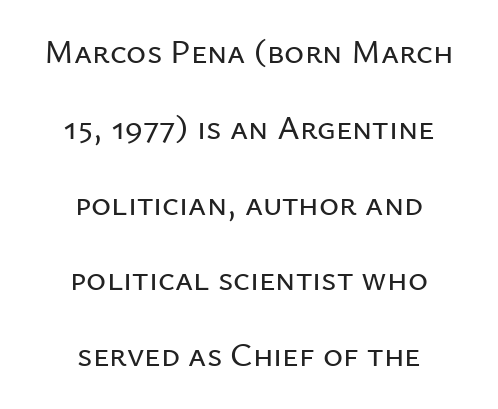
The image shows 34 px sans-serif type, upright; set centered, loose line spacing (2.23x), normal letter spacing, not underlined; low stroke contrast and a medium x-height.
